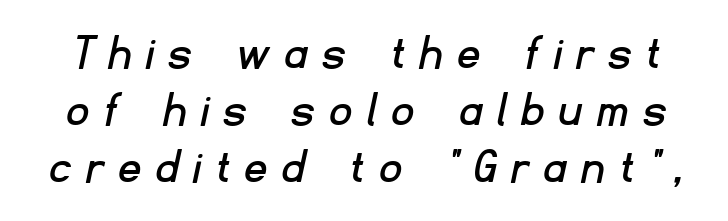
Think of a printed novel: that variable character pitch is what you see here. Are there feet on the stems? There aren't — it's a sans. This rendering widens character spacing well past its baseline value. Successive baselines arrive quickly, one right under another. A bare baseline throughout the passage.
